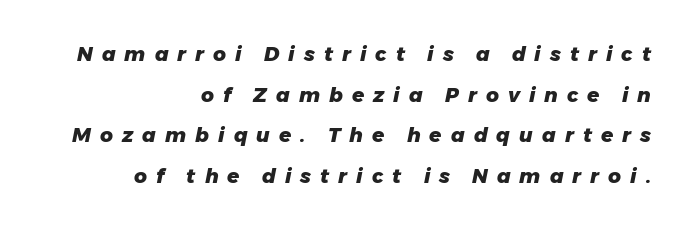
A typesetter would call this heavily tracked-out type. Heavy, bold letterforms. In terms of leading, this rendering errs on the spacious side. Does the lettering tilt? It does — this is italic.
